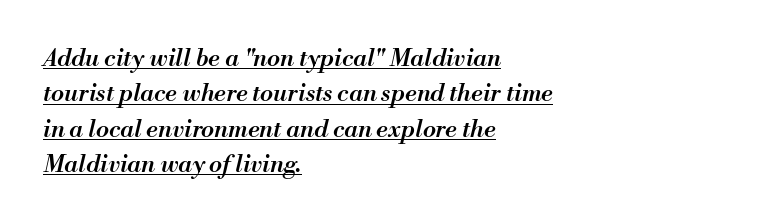
Short note: letters normally spaced. Strokes here are thickened, but only to semibold level. Does a line run under the words? Yes, clearly. What's the leading like? Ordinary, nothing unusual. Line starts are locked; line ends wander. Style check: oblique.
